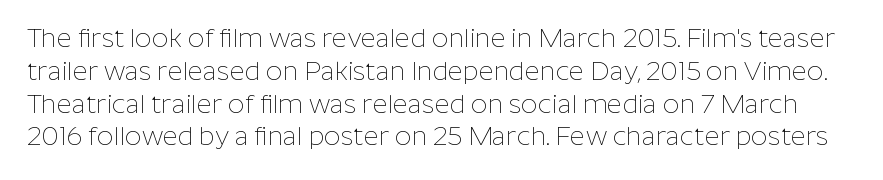
Weight: in the light-to-regular range. A typesetter would mark this as roman, not italic. Default kerning and tracking; the words read as compact shapes. A clean baseline with only descenders dipping below it. Vertically, the passage feels balanced, rows spaced as you'd expect.
